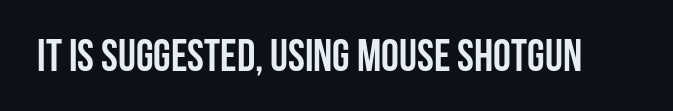
The image shows 45 px semibold, condensed sans-serif type, upright; set normal letter spacing, not underlined; low stroke contrast and a large x-height.
